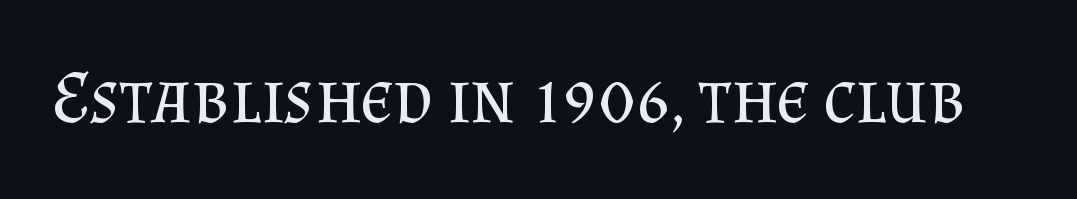
Unlike italic type, these characters show no tilt at all. The foot of each line stays bare and open. Stroke terminals: seriffed. Stems here are at most as thick as an everyday book face.
